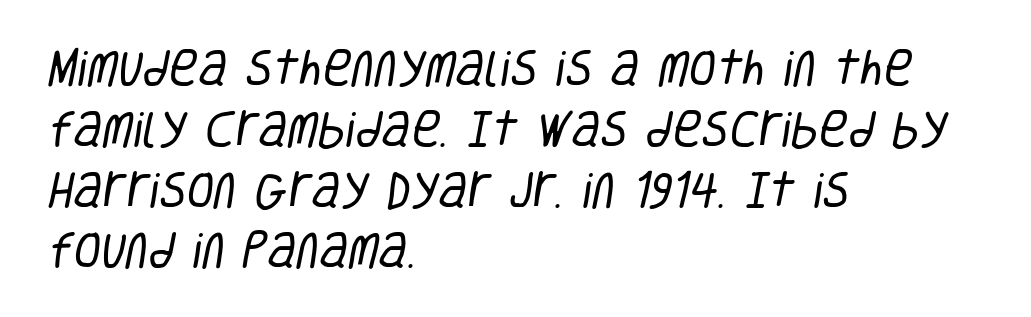
{"serif": "no", "bold": "no", "weight": "regular", "width": "condensed", "stroke_contrast": "low", "x_height": "large", "monospaced": "no", "underline": "no", "align": "left", "line_spacing": "normal", "line_spacing_ratio": 1.52, "letter_spacing": "normal", "letter_spacing_em": 0.0, "glyph_px": 40}
